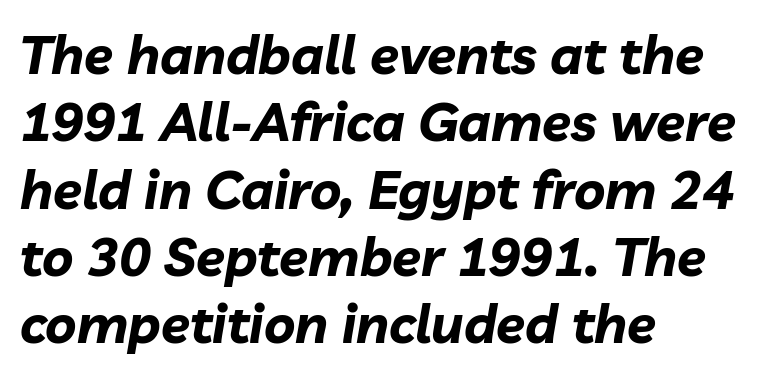
Just letters on the line, the space beneath them empty. The lines sit at an ordinary, default distance from one another. As a designer I'd log this as weight 700, bold. Each line starts at the same left margin while the right side varies.
